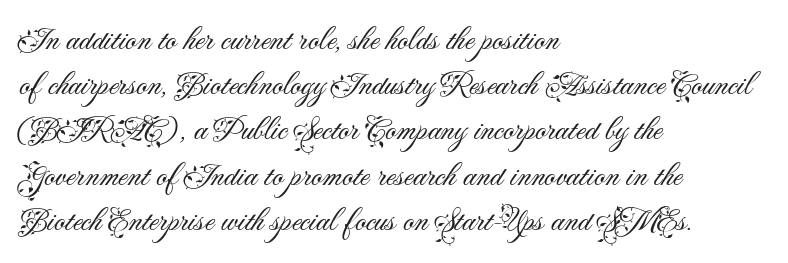
The image shows 34 px light sans-serif type; set left-aligned, normal line spacing (1.33x), normal letter spacing, not underlined; medium stroke contrast and a small x-height.
